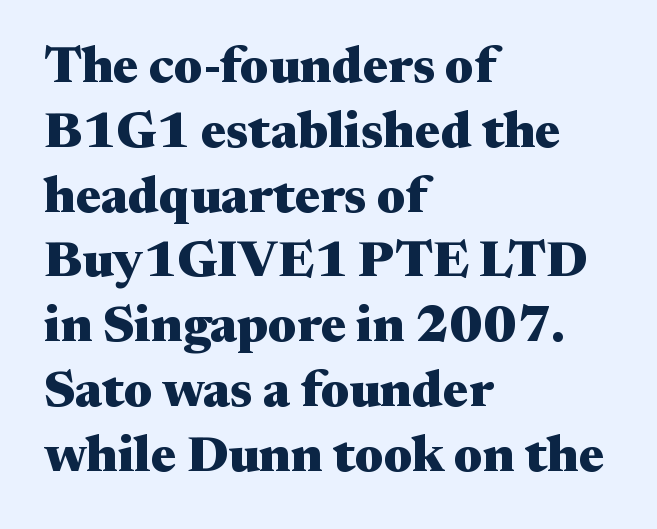
{"serif": "yes", "italic": "no", "bold": "yes", "weight": "heavy", "width": "wide", "stroke_contrast": "medium", "x_height": "medium", "monospaced": "no", "underline": "no", "align": "left", "line_spacing": "normal", "line_spacing_ratio": 1.27, "letter_spacing": "normal", "letter_spacing_em": 0.0, "glyph_px": 51}
